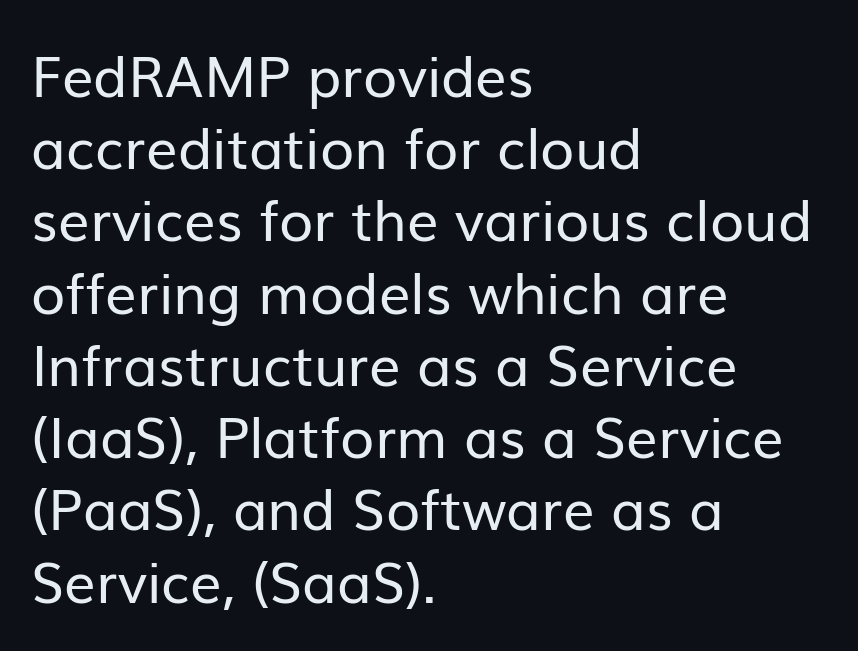
{"serif": "no", "italic": "no", "bold": "no", "weight": "regular", "width": "normal", "stroke_contrast": "low", "x_height": "medium", "monospaced": "no", "underline": "no", "align": "left", "line_spacing": "normal", "line_spacing_ratio": 1.29, "letter_spacing": "normal", "letter_spacing_em": 0.0, "glyph_px": 56}
